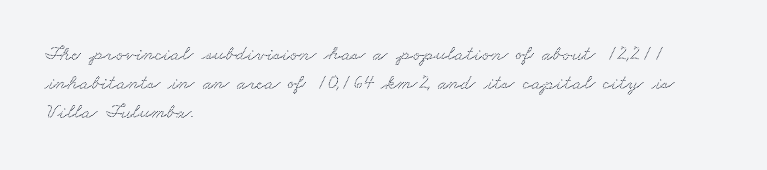
The area under the type is left untouched. In CSS terms this would be text-align: left. The lines sit at an ordinary, default distance from one another. The rendering keeps characters at their native spacing.
